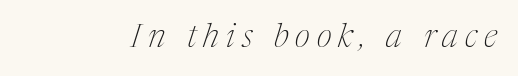
Q: Is the text bold? A: No.
Q: Is the text italic (slanted)? A: Yes, it leans right by about 17 degrees.
Q: Is the typeface a serif or a sans-serif typeface? A: Serif.
Q: Is the text underlined? A: No.
Q: Is the spacing between letters normal or unusually wide? A: Unusually wide.
Q: Width (condensed, normal, or wide)? A: Condensed.
Q: Stroke contrast? A: Medium.
Q: x-height? A: Medium.
Q: Monospaced? A: No.
